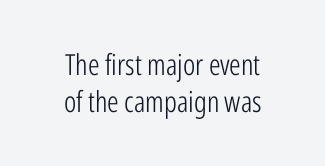
{"serif": "no", "italic": "no", "bold": "no", "weight": "light", "width": "condensed", "stroke_contrast": "low", "x_height": "medium", "monospaced": "no", "underline": "no", "align": "center", "line_spacing": "normal", "line_spacing_ratio": 1.28, "letter_spacing": "normal", "letter_spacing_em": 0.0, "glyph_px": 29}
